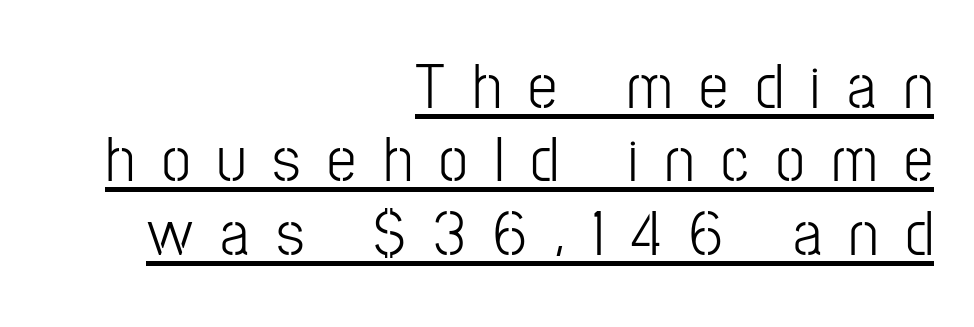
Q: Is the text italic (slanted)? A: No, it is upright.
Q: Is the typeface a serif or a sans-serif typeface? A: Sans-serif.
Q: Is the text underlined? A: Yes.
Q: How is the paragraph aligned? A: Right-aligned.
Q: Is the spacing between letters normal or unusually wide? A: Unusually wide.
Q: Is the spacing between lines tight, normal or loose? A: Tight.
Q: Width (condensed, normal, or wide)? A: Condensed.
Q: Stroke contrast? A: Low.
Q: x-height? A: Medium.
Q: Monospaced? A: No.
